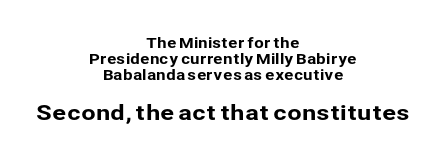
The image shows 21 px text type, upright; set centered, tight line spacing (1.15x), normal letter spacing, not underlined; the second (bottom) block is 1.5x larger.
